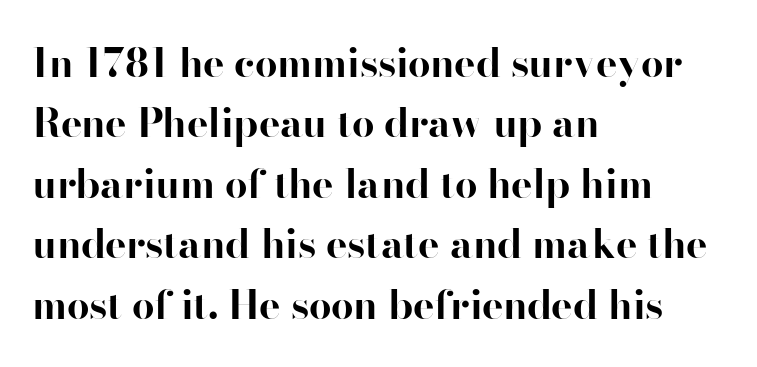
{"serif": "no", "italic": "no", "bold": "yes", "weight": "bold", "width": "normal", "stroke_contrast": "high", "x_height": "small", "monospaced": "no", "underline": "no", "align": "left", "line_spacing": "normal", "line_spacing_ratio": 1.51, "letter_spacing": "normal", "letter_spacing_em": 0.0, "glyph_px": 40}
